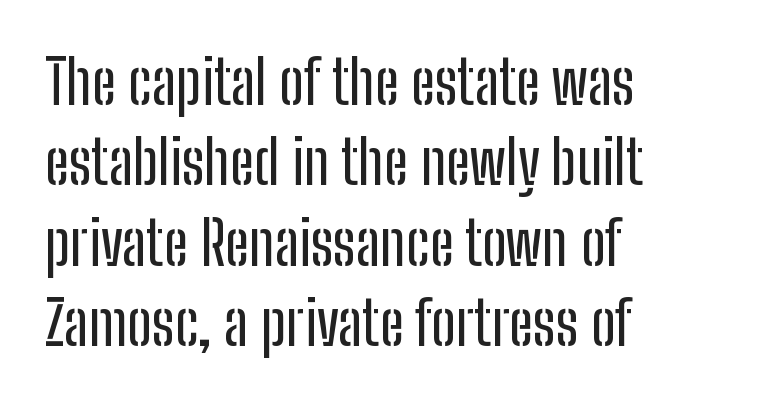
Here the designer chose a conventional face with non-uniform glyph widths. Examine the stroke ends and you'll find no serifs. Italic? Not at all — the glyphs are vertical. The compositor pushed each line to the left boundary. Standard letterfit; no display-style spreading of the glyphs.
